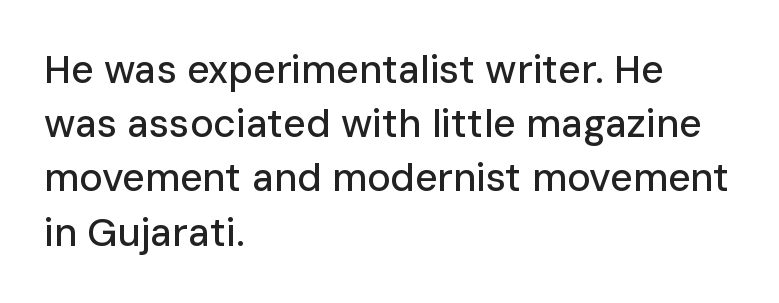
The image shows 39 px sans-serif type, upright; set left-aligned, normal line spacing (1.39x), normal letter spacing, not underlined; low stroke contrast and a medium x-height.
